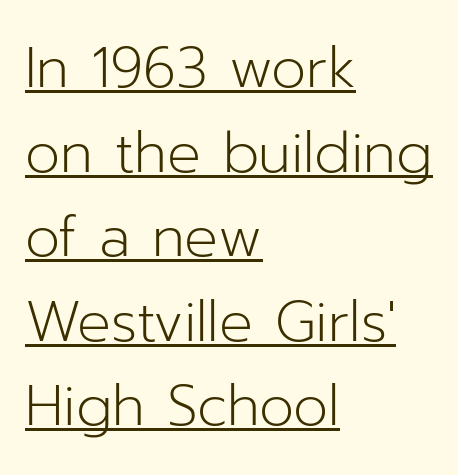
The image shows 56 px light sans-serif type, upright; set left-aligned, normal line spacing (1.51x), normal letter spacing, underlined; low stroke contrast and a medium x-height.
